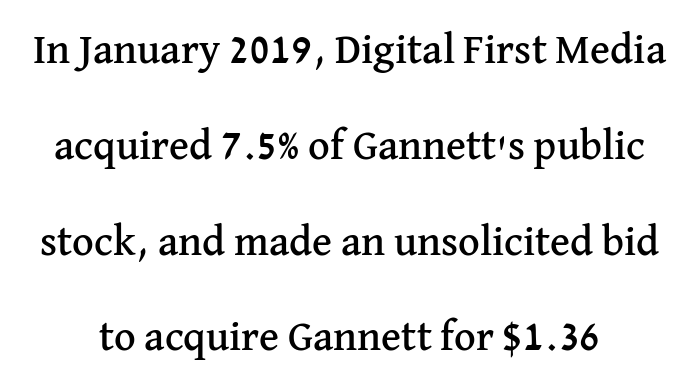
{"serif": "yes", "italic": "no", "width": "normal", "stroke_contrast": "medium", "x_height": "medium", "monospaced": "no", "underline": "no", "line_spacing": "loose", "line_spacing_ratio": 2.28, "letter_spacing": "normal", "letter_spacing_em": 0.0, "glyph_px": 42}
